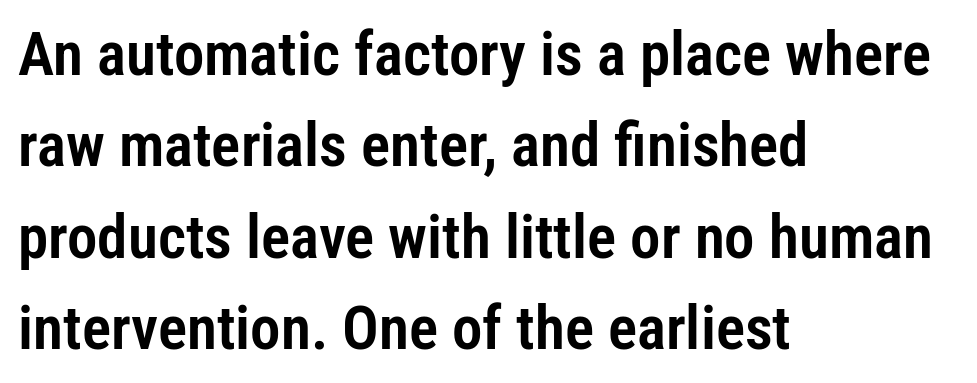
{"serif": "no", "italic": "no", "width": "condensed", "stroke_contrast": "low", "x_height": "medium", "monospaced": "no", "underline": "no", "align": "left", "line_spacing": "normal", "line_spacing_ratio": 1.5, "letter_spacing": "normal", "letter_spacing_em": 0.0, "glyph_px": 61}
